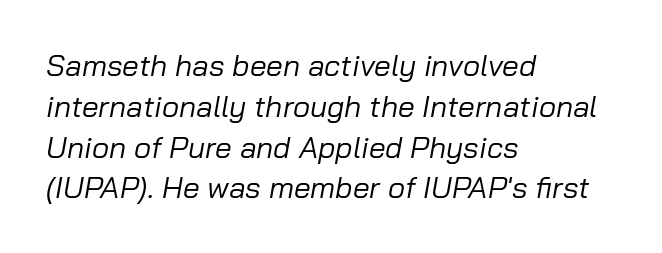
{"italic": "yes", "lean": "right", "slant_degrees": 10, "bold": "no", "weight": "regular", "width": "normal", "stroke_contrast": "low", "x_height": "medium", "monospaced": "no", "underline": "no", "align": "left", "line_spacing": "normal", "line_spacing_ratio": 1.36, "letter_spacing": "normal", "letter_spacing_em": 0.0, "glyph_px": 30}
